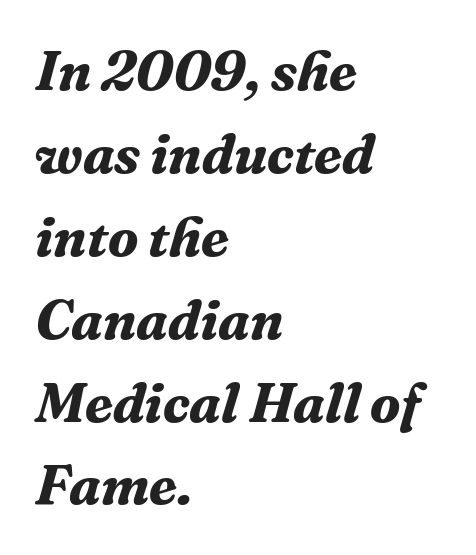
Q: Is the text bold? A: Yes.
Q: Is the text italic (slanted)? A: Yes, it leans right by about 16 degrees.
Q: Is the typeface a serif or a sans-serif typeface? A: Serif.
Q: Is the text underlined? A: No.
Q: How is the paragraph aligned? A: Left-aligned.
Q: Is the spacing between letters normal or unusually wide? A: Normal.
Q: Is the spacing between lines tight, normal or loose? A: Normal.
Q: Width (condensed, normal, or wide)? A: Normal.
Q: Stroke contrast? A: Medium.
Q: x-height? A: Medium.
Q: Monospaced? A: No.
